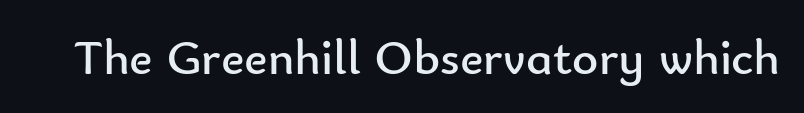
The image shows 50 px regular-weight sans-serif type, upright; set normal letter spacing, not underlined; low stroke contrast and a small x-height.
